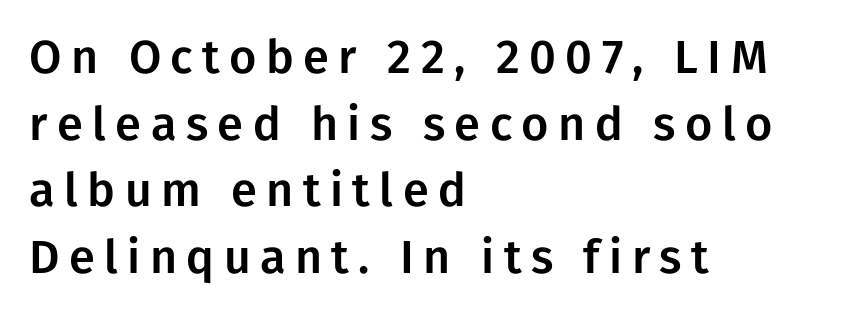
The image shows 47 px sans-serif type, upright; set left-aligned, normal line spacing (1.42x), unusually wide letter spacing (+0.2 em), not underlined; low stroke contrast and a medium x-height.
